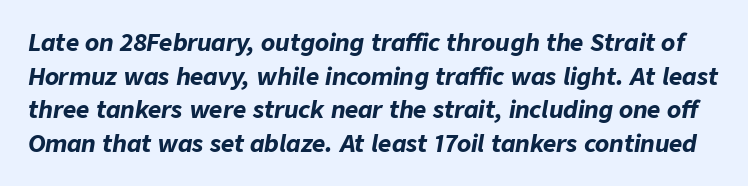
Q: Is the text bold? A: Yes.
Q: Is the text italic (slanted)? A: Yes, it leans right by about 9 degrees.
Q: Is the text underlined? A: No.
Q: Is the spacing between letters normal or unusually wide? A: Normal.
Q: Is the spacing between lines tight, normal or loose? A: Normal.
